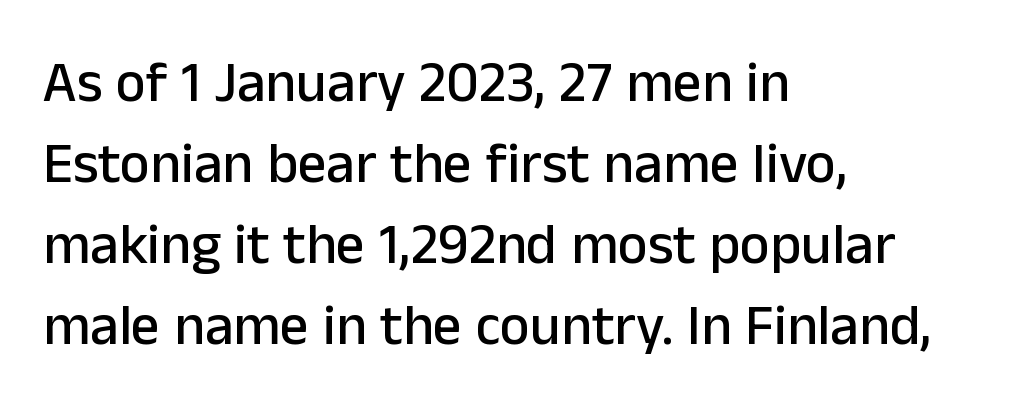
The image shows 57 px sans-serif type, upright; set left-aligned, normal line spacing (1.42x), normal letter spacing, not underlined; low stroke contrast and a medium x-height.
